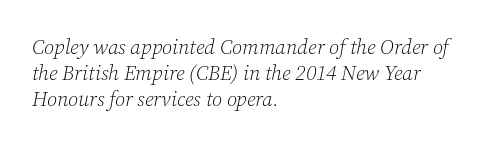
{"italic": "yes", "lean": "right", "slant_degrees": 12, "bold": "no", "underline": "no", "align": "left", "line_spacing_ratio": 1.24, "letter_spacing": "normal", "letter_spacing_em": 0.0, "glyph_px": 21}
